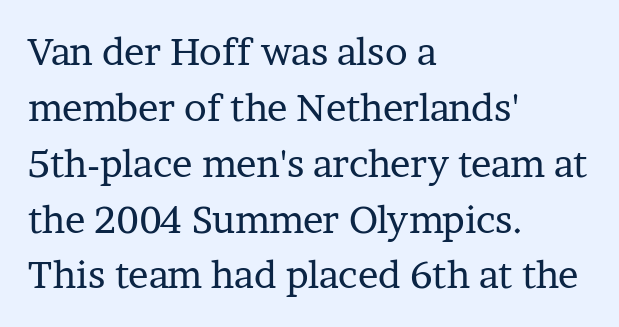
This is serif lettering, the kind often seen in printed books. One glance says typical: line gaps are just what's usual. Here the glyphs are tracked normally, forming tight word shapes. Compared with a centered layout, this one pins lines to the left instead. Underlining? Definitely not there.
